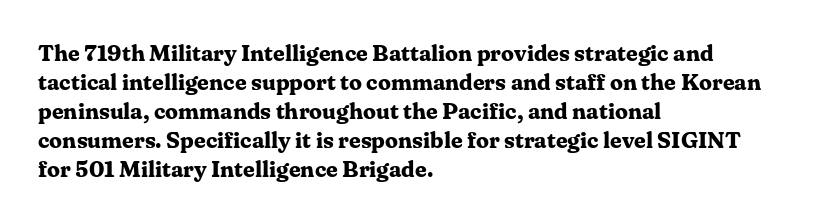
{"italic": "no", "bold": "yes", "underline": "no", "align": "left", "line_spacing": "normal", "line_spacing_ratio": 1.26, "letter_spacing": "normal", "letter_spacing_em": 0.0, "glyph_px": 23}
